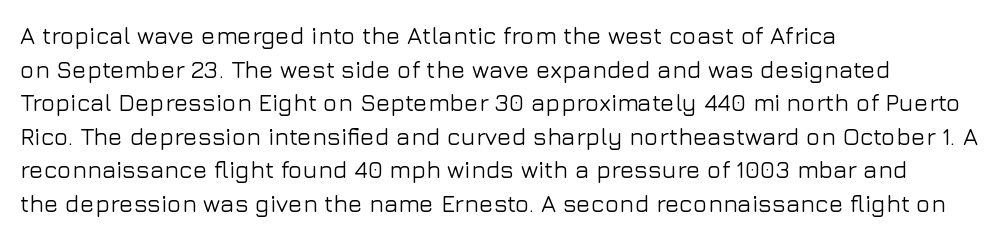
The image shows 24 px text type, upright; set left-aligned, normal line spacing (1.4x), normal letter spacing, not underlined.
